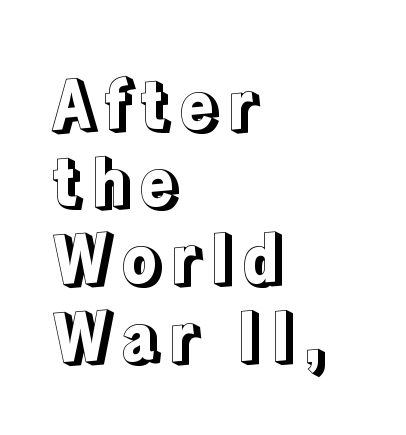
{"italic": "no", "width": "normal", "x_height": "medium", "monospaced": "no", "underline": "no", "align": "left", "line_spacing_ratio": 1.17, "glyph_px": 66}
